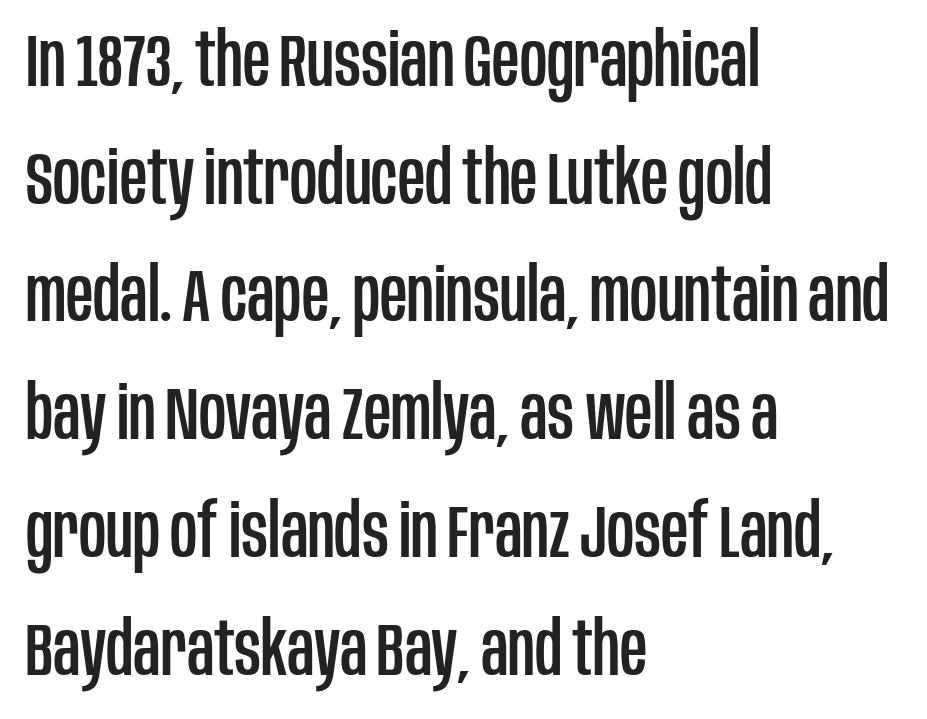
The image shows 75 px condensed sans-serif type, upright; set left-aligned, normal line spacing (1.57x), normal letter spacing, not underlined; low stroke contrast and a large x-height.
